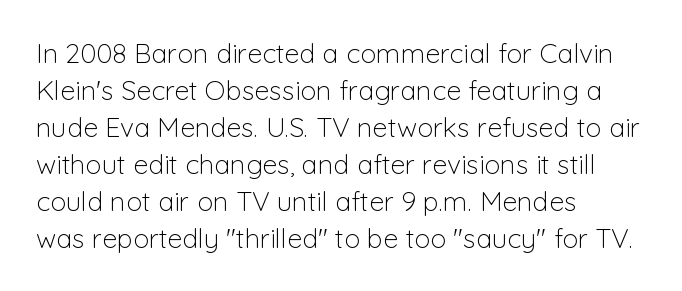
Reading down the block, your eye returns to a fixed left position each line. Tall strokes in this sample are plumb rather than angled. The rendering uses a moderate line-height, typical for paragraphs. This is not heavy type; no bold has been used. Any mark beneath the type? The region is blank. Each word holds together tightly as a unit, with standard inter-letter gaps.
